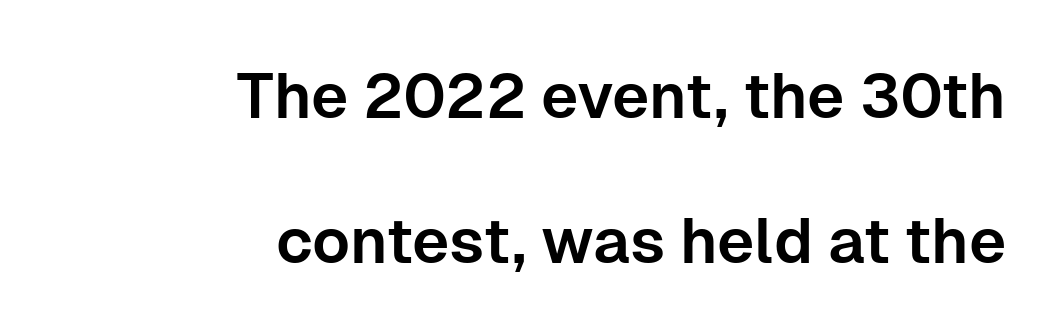
{"serif": "no", "italic": "no", "width": "normal", "stroke_contrast": "low", "x_height": "medium", "monospaced": "no", "underline": "no", "align": "right", "line_spacing": "loose", "line_spacing_ratio": 2.3, "letter_spacing": "normal", "letter_spacing_em": 0.0, "glyph_px": 63}
